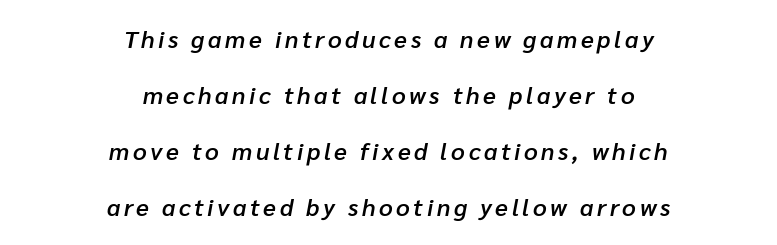
{"italic": "yes", "lean": "right", "slant_degrees": 10, "bold": "semi", "underline": "no", "align": "center", "line_spacing": "loose", "line_spacing_ratio": 2.34, "glyph_px": 24}
